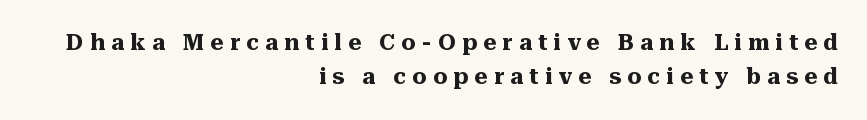
The image shows 22 px bold type, upright; set right-aligned, normal line spacing (1.55x), unusually wide letter spacing (+0.29 em), not underlined.
